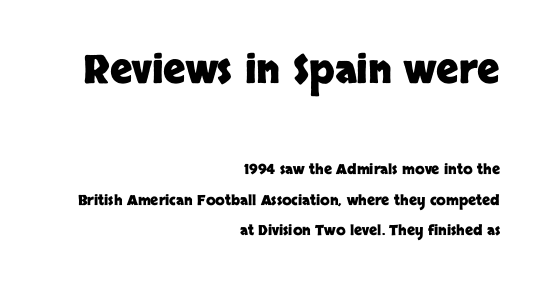
The image shows 39 px heavy sans-serif type, upright; set right-aligned, loose line spacing (2.18x), normal letter spacing, not underlined; the first (top) block is 2.79x larger; low stroke contrast and a large x-height.
